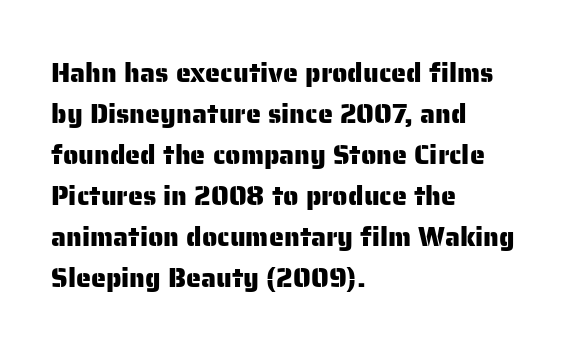
Q: Is the text italic (slanted)? A: No, it is upright.
Q: Is the text underlined? A: No.
Q: How is the paragraph aligned? A: Left-aligned.
Q: Is the spacing between letters normal or unusually wide? A: Normal.
Q: Is the spacing between lines tight, normal or loose? A: Normal.
